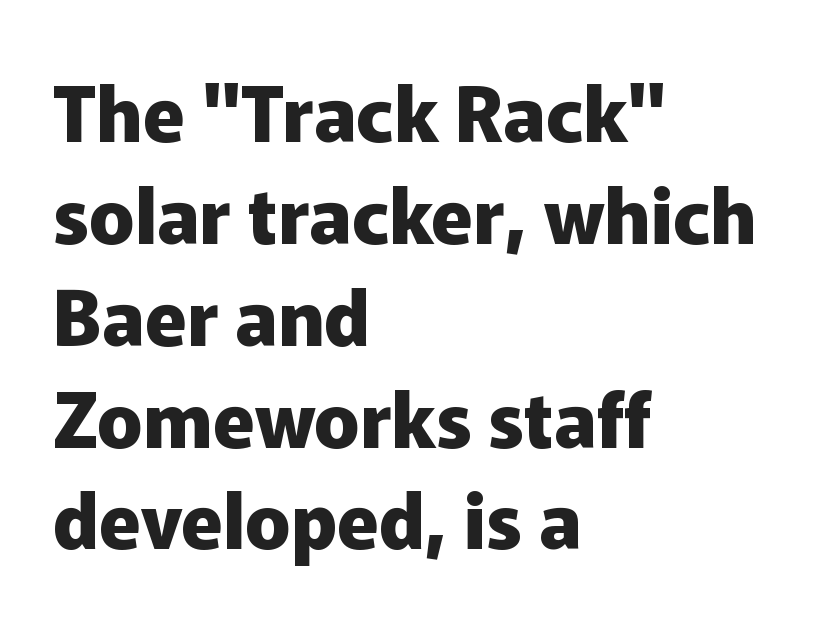
{"serif": "no", "italic": "no", "bold": "yes", "weight": "heavy", "width": "normal", "stroke_contrast": "low", "x_height": "medium", "monospaced": "no", "underline": "no", "align": "left", "line_spacing": "normal", "line_spacing_ratio": 1.34, "letter_spacing": "normal", "letter_spacing_em": 0.0, "glyph_px": 76}
